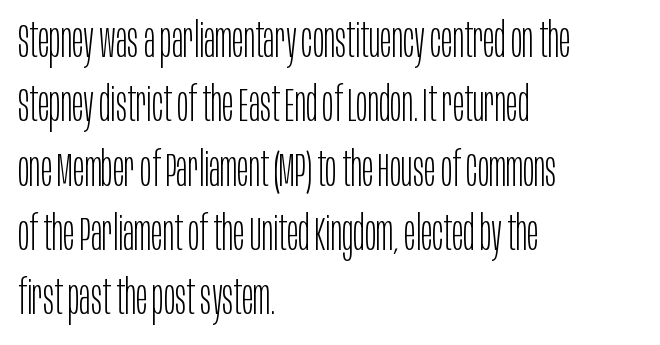
{"serif": "no", "italic": "no", "bold": "no", "weight": "light", "width": "condensed", "stroke_contrast": "low", "x_height": "large", "monospaced": "no", "underline": "no", "align": "left", "line_spacing": "normal", "line_spacing_ratio": 1.34, "letter_spacing": "normal", "letter_spacing_em": 0.0, "glyph_px": 48}
